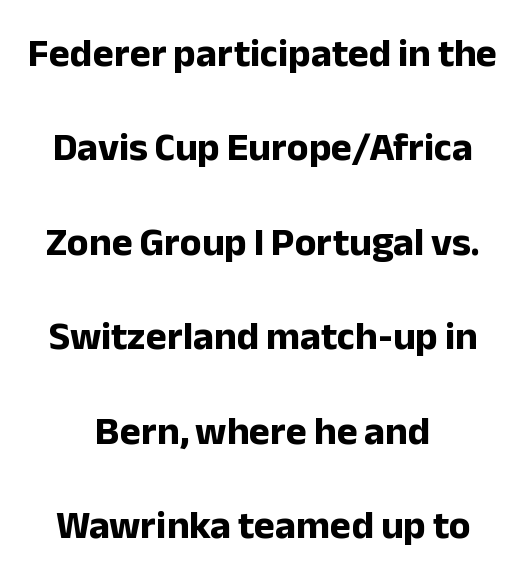
This sample is center-justified, so both line endings float freely. Think of a printed novel: that variable character pitch is what you see here. The string is rendered with underlining switched off. The glyphs have the mass of a bold cut. The rendering uses a large line-height, opening up the rows. Each word holds together tightly as a unit, with standard inter-letter gaps.
